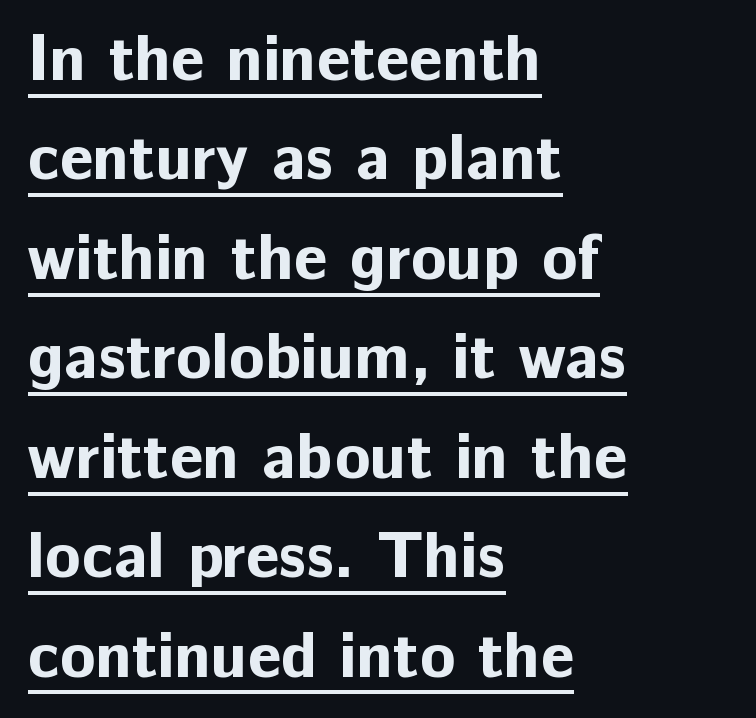
Q: Is the text bold? A: Yes.
Q: Is the text italic (slanted)? A: No, it is upright.
Q: Is the typeface a serif or a sans-serif typeface? A: Sans-serif.
Q: Is the text underlined? A: Yes.
Q: How is the paragraph aligned? A: Left-aligned.
Q: Is the spacing between letters normal or unusually wide? A: Normal.
Q: Is the spacing between lines tight, normal or loose? A: Normal.
Q: Width (condensed, normal, or wide)? A: Normal.
Q: Stroke contrast? A: Low.
Q: x-height? A: Medium.
Q: Monospaced? A: No.
